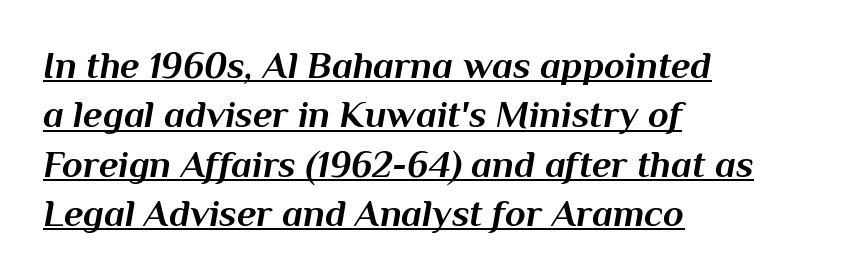
Q: Is the text bold? A: Yes.
Q: Is the text italic (slanted)? A: Yes, it leans right by about 10 degrees.
Q: Is the text underlined? A: Yes.
Q: How is the paragraph aligned? A: Left-aligned.
Q: Is the spacing between letters normal or unusually wide? A: Normal.
Q: Is the spacing between lines tight, normal or loose? A: Normal.
Q: Width (condensed, normal, or wide)? A: Normal.
Q: Stroke contrast? A: Medium.
Q: x-height? A: Medium.
Q: Monospaced? A: No.
